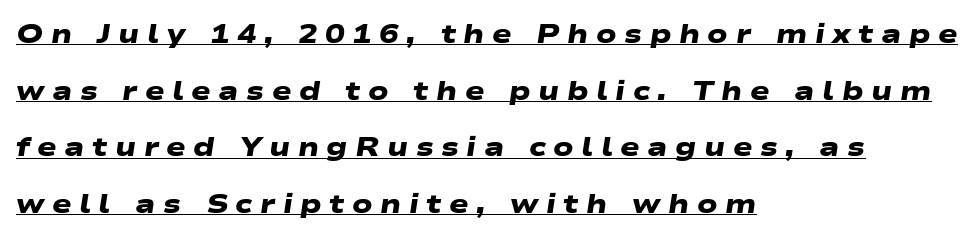
The image shows 26 px bold type; set left-aligned, loose line spacing (2.18x), unusually wide letter spacing (+0.29 em), underlined.
